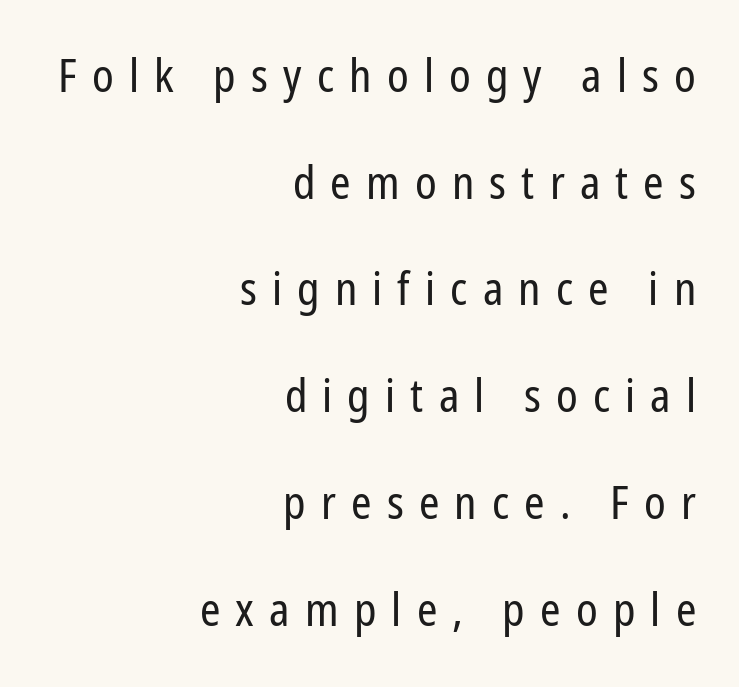
Widely set lines give the paragraph a tall, airy silhouette. A flush-right, rag-left setting is used for this passage. The gap between lines stays unmarked. Font category for this specimen: sans-serif.
